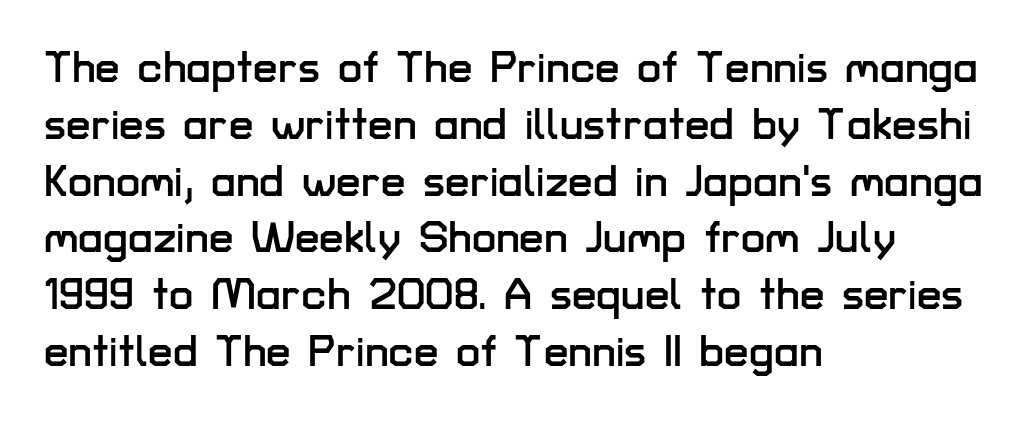
The image shows 44 px sans-serif type, upright; set left-aligned, normal line spacing (1.29x), normal letter spacing, not underlined; low stroke contrast and a medium x-height.
